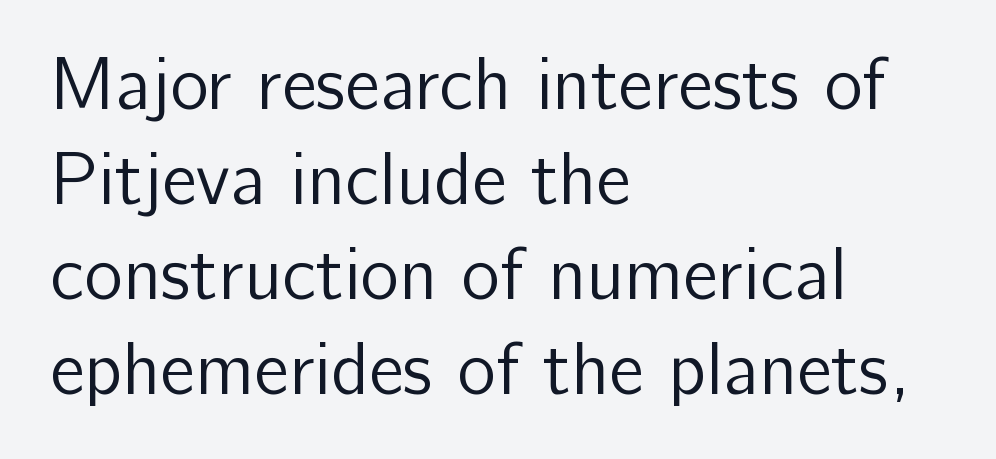
{"serif": "no", "italic": "no", "bold": "no", "weight": "regular", "width": "normal", "stroke_contrast": "low", "x_height": "medium", "monospaced": "no", "underline": "no", "align": "left", "line_spacing": "normal", "line_spacing_ratio": 1.3, "letter_spacing": "normal", "letter_spacing_em": 0.0, "glyph_px": 73}
